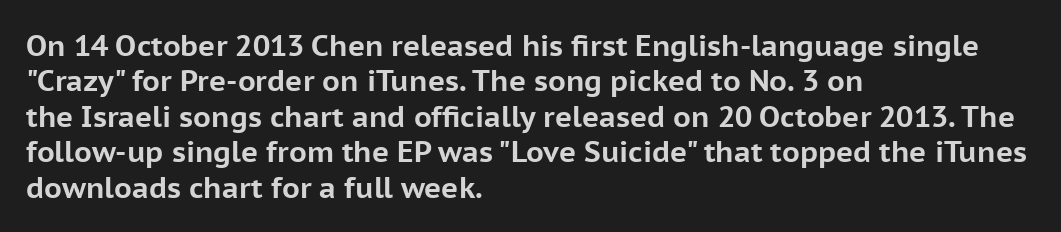
Q: Is the text bold? A: Yes.
Q: Is the text italic (slanted)? A: No, it is upright.
Q: Is the typeface a serif or a sans-serif typeface? A: Sans-serif.
Q: Is the text underlined? A: No.
Q: How is the paragraph aligned? A: Left-aligned.
Q: Is the spacing between letters normal or unusually wide? A: Normal.
Q: Width (condensed, normal, or wide)? A: Normal.
Q: Stroke contrast? A: Low.
Q: x-height? A: Medium.
Q: Monospaced? A: No.
